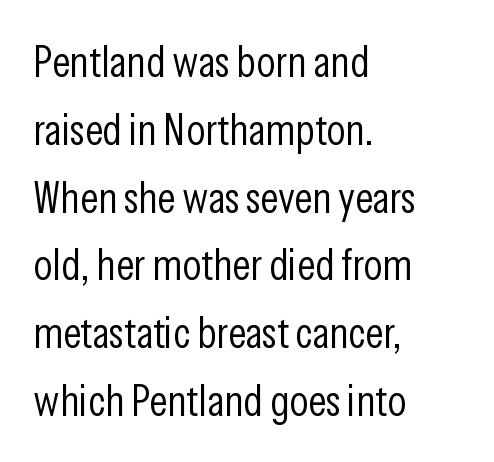
The tracking reads as untouched default to a designer's eye. Is this a sans? Yes — the strokes have no serifs. Summary of vertical rhythm: regular, with standard interline spacing. Any mark beneath the type? The region is blank. Proportional: the letters do not fall into vertical columns.
